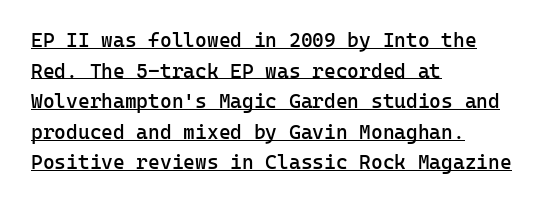
The image shows 20 px text type, upright; set left-aligned, normal line spacing (1.53x), normal letter spacing, underlined.
